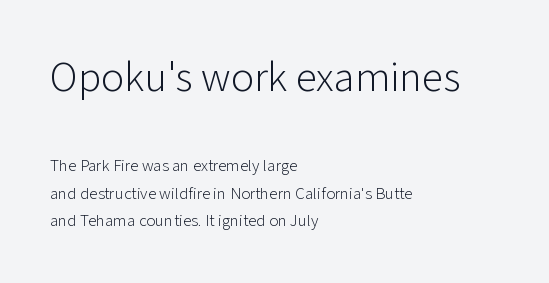
The image shows 43 px light sans-serif type, upright; set left-aligned, normal line spacing (1.62x), normal letter spacing, not underlined; the first (top) block is 2.53x larger; low stroke contrast and a medium x-height.
